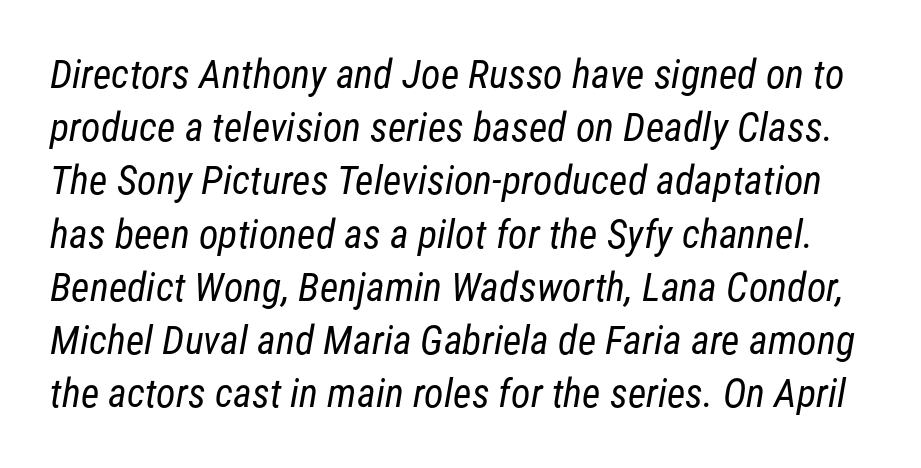
In terms of letterspacing, this is plain default setting. Stems and bowls with no extra thickness — not bold. Observe the absence of serifs on each vertical stroke in this sample. Character widths vary here, with narrow letters taking less room than wide ones. Descender tails drop into unmarked territory. Quick note: interline space is typical.
